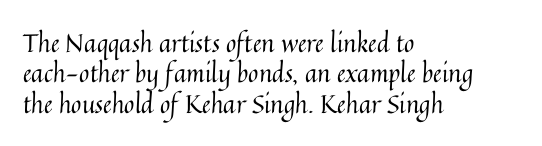
{"bold": "no", "underline": "no", "align": "left", "line_spacing_ratio": 1.22, "letter_spacing": "normal", "letter_spacing_em": 0.0, "glyph_px": 25}
